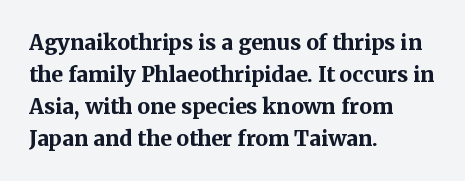
The image shows 21 px bold type, upright; set left-aligned, normal line spacing (1.52x), normal letter spacing, not underlined.
